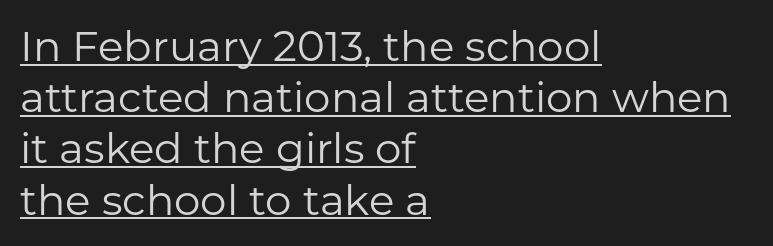
The image shows 42 px regular-weight sans-serif type, upright; set left-aligned, line spacing 1.22x, normal letter spacing, underlined; low stroke contrast and a medium x-height.
